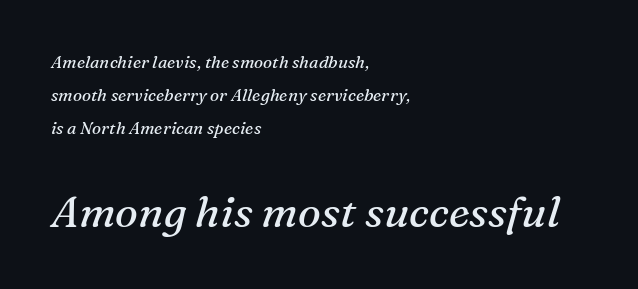
Q: Is the text bold? A: No.
Q: Is the text italic (slanted)? A: Yes, it leans right by about 16 degrees.
Q: Is the typeface a serif or a sans-serif typeface? A: Serif.
Q: Is the text underlined? A: No.
Q: How is the paragraph aligned? A: Left-aligned.
Q: Is the spacing between letters normal or unusually wide? A: Normal.
Q: Is the spacing between lines tight, normal or loose? A: Loose.
Q: Which block of text is set in a larger size, the first (top) or the second (bottom)? A: The second (bottom) one.
Q: Width (condensed, normal, or wide)? A: Normal.
Q: Stroke contrast? A: Medium.
Q: x-height? A: Medium.
Q: Monospaced? A: No.
